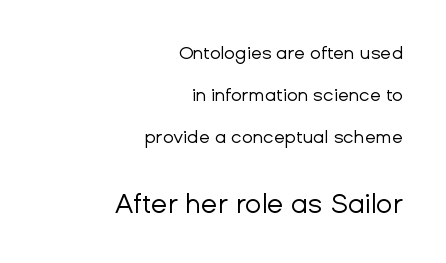
{"italic": "no", "bold": "no", "underline": "no", "align": "right", "line_spacing": "loose", "line_spacing_ratio": 2.33, "letter_spacing": "normal", "letter_spacing_em": 0.0, "larger_block": "second", "size_ratio": 1.5, "glyph_px": 27}
